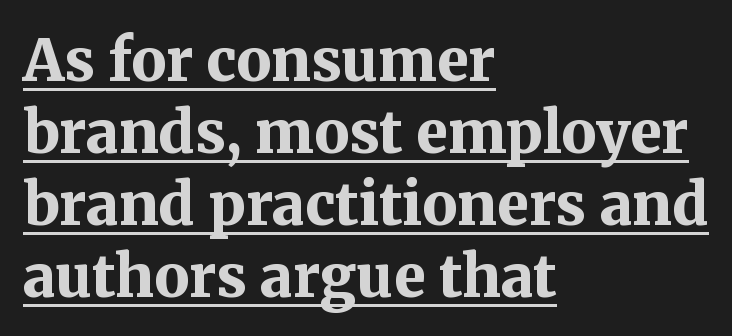
Each word holds together tightly as a unit, with standard inter-letter gaps. What decoration does the sample have? An underline. The sample has been set heavy, in full bold. You can tell from the footed stems that serif type was used. Ordinary non-slanted type is in use. The text block is weighted toward the left margin, trailing off unevenly rightward.
